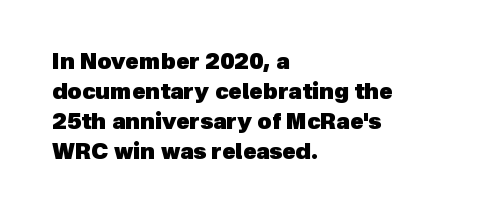
{"bold": "yes", "underline": "no", "align": "left", "line_spacing": "normal", "line_spacing_ratio": 1.37, "letter_spacing": "normal", "letter_spacing_em": 0.0, "glyph_px": 22}
